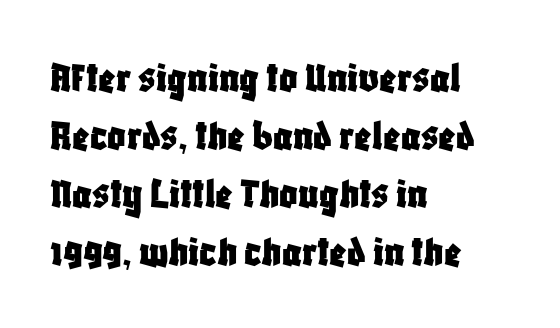
Q: Is the text italic (slanted)? A: No, it is upright.
Q: Is the typeface a serif or a sans-serif typeface? A: Sans-serif.
Q: Is the text underlined? A: No.
Q: How is the paragraph aligned? A: Left-aligned.
Q: Is the spacing between letters normal or unusually wide? A: Normal.
Q: Is the spacing between lines tight, normal or loose? A: Normal.
Q: Width (condensed, normal, or wide)? A: Condensed.
Q: Stroke contrast? A: Low.
Q: x-height? A: Large.
Q: Monospaced? A: No.
